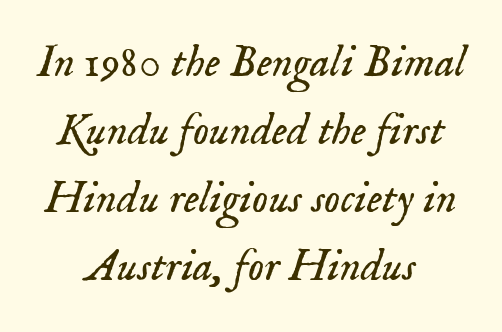
Interline gaps are of average width in this sample. Letters rest on an invisible, unmarked baseline. This is serif lettering, the kind often seen in printed books. Posture: slanted. Do the characters align in a grid? No, the font is proportional. Which margin do the lines hug? Neither — every line sits in the middle.
